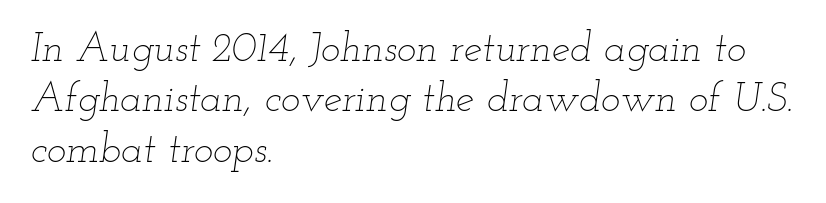
The image shows 41 px thin, wide type, italic (leaning right); set left-aligned, line spacing 1.23x, normal letter spacing, not underlined; low stroke contrast and a small x-height.
